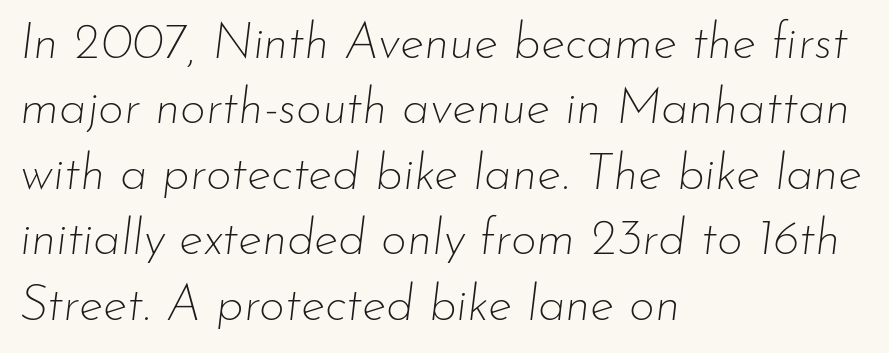
Proportional: the letters do not fall into vertical columns. Type without underlining. Unbolded letterforms with no extra heft. The rag falls on the right side of this text block.
